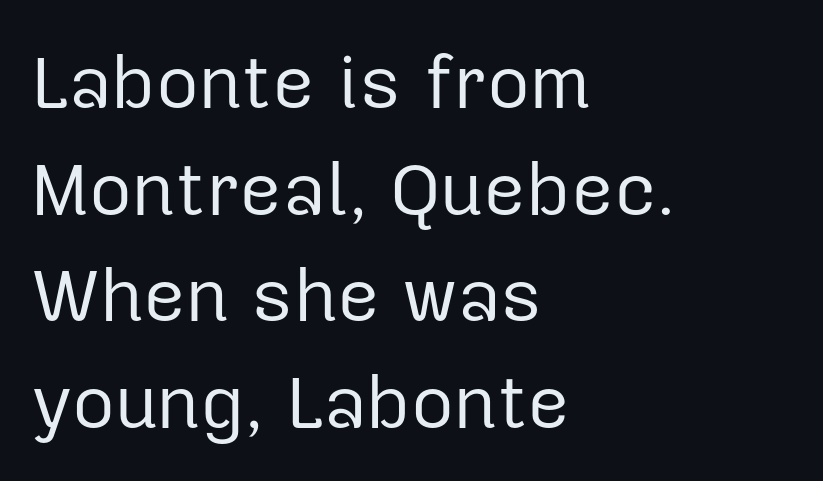
The image shows 74 px regular-weight sans-serif type, upright; set left-aligned, normal line spacing (1.44x), normal letter spacing, not underlined; low stroke contrast and a medium x-height.
